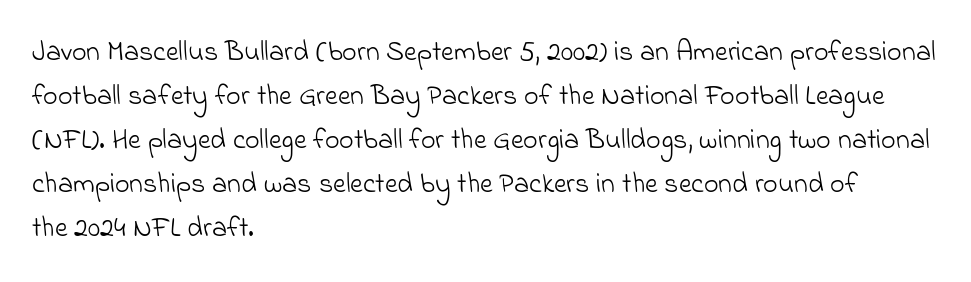
{"serif": "no", "bold": "no", "weight": "light", "width": "normal", "stroke_contrast": "low", "x_height": "small", "monospaced": "no", "underline": "no", "align": "left", "line_spacing": "normal", "line_spacing_ratio": 1.57, "letter_spacing": "normal", "letter_spacing_em": 0.0, "glyph_px": 28}
